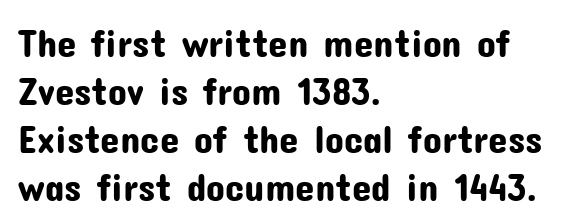
Q: Is the text italic (slanted)? A: No, it is upright.
Q: Is the typeface a serif or a sans-serif typeface? A: Sans-serif.
Q: Is the text underlined? A: No.
Q: How is the paragraph aligned? A: Left-aligned.
Q: Is the spacing between letters normal or unusually wide? A: Normal.
Q: Width (condensed, normal, or wide)? A: Normal.
Q: Stroke contrast? A: Low.
Q: x-height? A: Medium.
Q: Monospaced? A: No.
